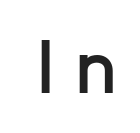
The face used here is proportionally spaced, like ordinary book or web type. Emphasis by weight is partial: semibold. The type family on display is of the sans-serif kind. Unmarked baselines from the first word to the last. Rendered with straight, roman letterforms. Compared with typical body copy, the letter spacing here is much looser.
